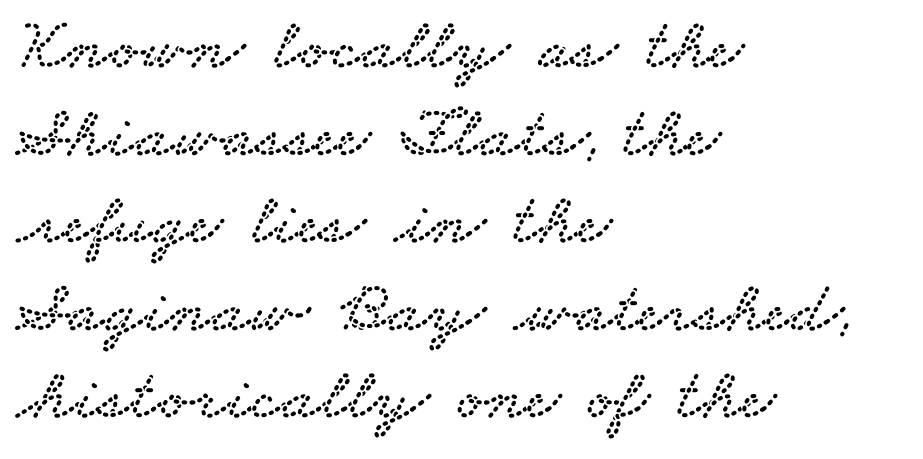
The image shows 73 px wide serif type; set left-aligned, line spacing 1.2x, normal letter spacing, not underlined; low stroke contrast and a small x-height.
